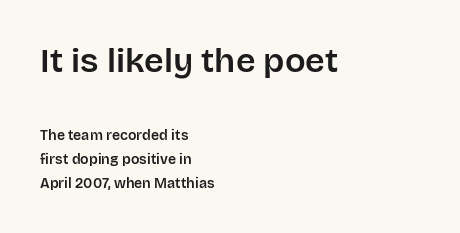
The image shows 34 px sans-serif type, upright; set left-aligned, line spacing 1.73x, normal letter spacing, not underlined; the first (top) block is 2.43x larger; low stroke contrast and a large x-height.
